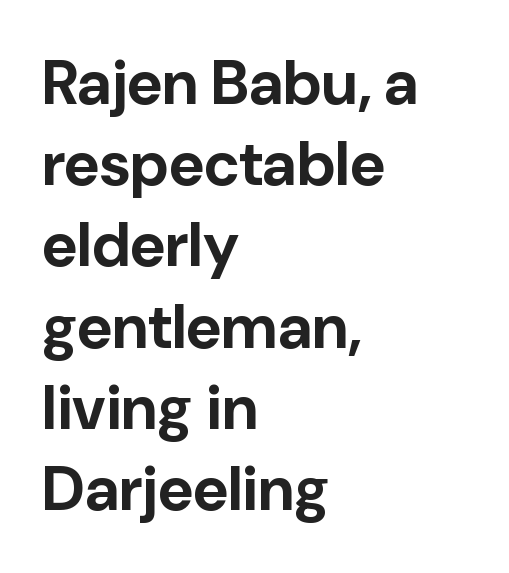
The image shows 62 px bold sans-serif type, upright; set left-aligned, normal line spacing (1.31x), normal letter spacing, not underlined; low stroke contrast and a medium x-height.
